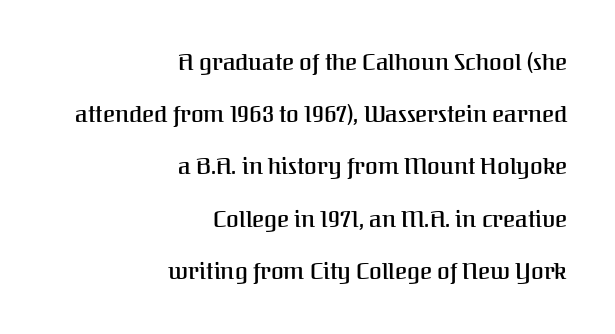
The image shows 23 px text type, upright; set right-aligned, loose line spacing (2.27x), normal letter spacing, not underlined.
